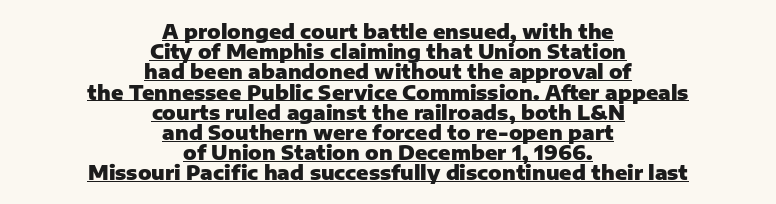
Q: Is the text bold? A: Yes.
Q: Is the text italic (slanted)? A: No, it is upright.
Q: Is the text underlined? A: Yes.
Q: How is the paragraph aligned? A: Centered.
Q: Is the spacing between letters normal or unusually wide? A: Normal.
Q: Is the spacing between lines tight, normal or loose? A: Tight.
